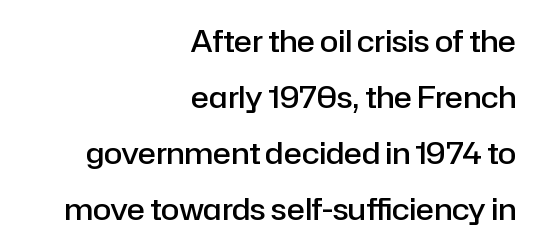
The image shows 30 px semibold sans-serif type, upright; set right-aligned, line spacing 1.87x, normal letter spacing, not underlined; low stroke contrast and a medium x-height.
